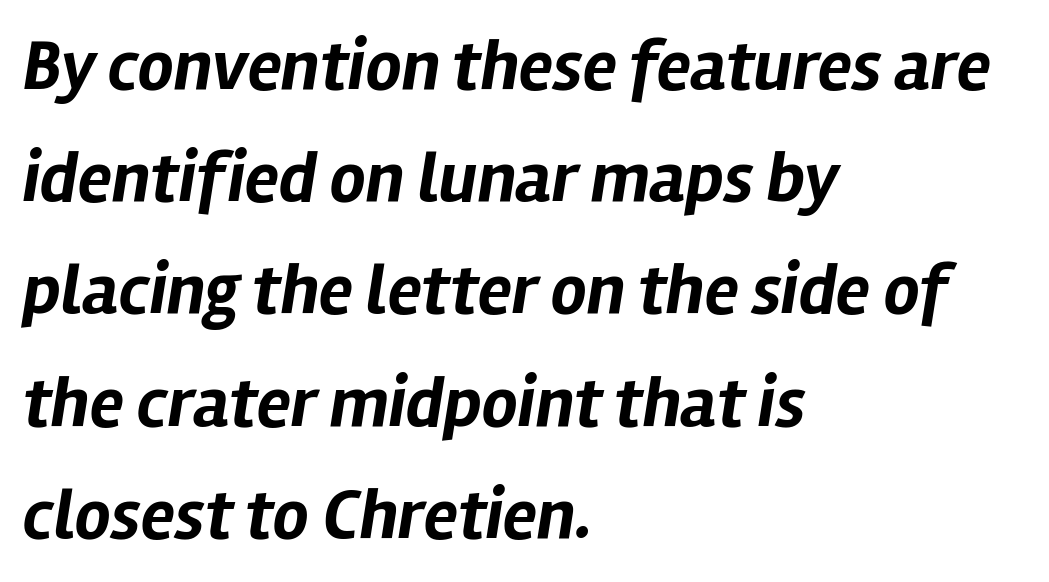
Q: Is the text bold? A: Yes.
Q: Is the text italic (slanted)? A: Yes, it leans right by about 12 degrees.
Q: Is the text underlined? A: No.
Q: How is the paragraph aligned? A: Left-aligned.
Q: Is the spacing between letters normal or unusually wide? A: Normal.
Q: Is the spacing between lines tight, normal or loose? A: Normal.
Q: Width (condensed, normal, or wide)? A: Normal.
Q: Stroke contrast? A: Low.
Q: x-height? A: Medium.
Q: Monospaced? A: No.
